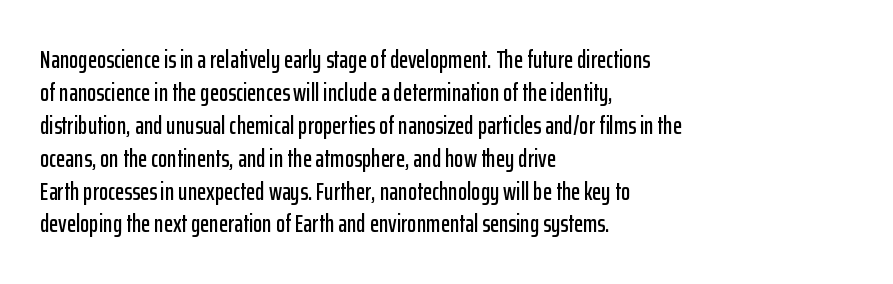
Q: Is the text italic (slanted)? A: No, it is upright.
Q: Is the text underlined? A: No.
Q: How is the paragraph aligned? A: Left-aligned.
Q: Is the spacing between letters normal or unusually wide? A: Normal.
Q: Is the spacing between lines tight, normal or loose? A: Normal.
